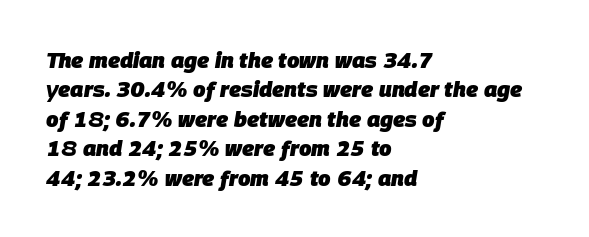
Q: Is the text bold? A: Yes.
Q: Is the text italic (slanted)? A: Yes, it leans right by about 9 degrees.
Q: Is the text underlined? A: No.
Q: How is the paragraph aligned? A: Left-aligned.
Q: Is the spacing between letters normal or unusually wide? A: Normal.
Q: Is the spacing between lines tight, normal or loose? A: Normal.
